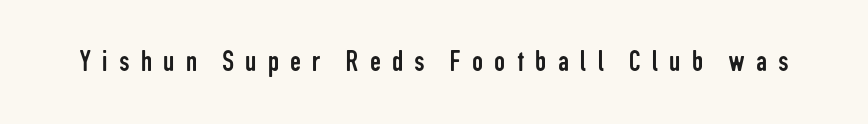
The image shows 31 px regular-weight, condensed sans-serif type, upright; set unusually wide letter spacing (+0.36 em), not underlined; low stroke contrast and a medium x-height.
